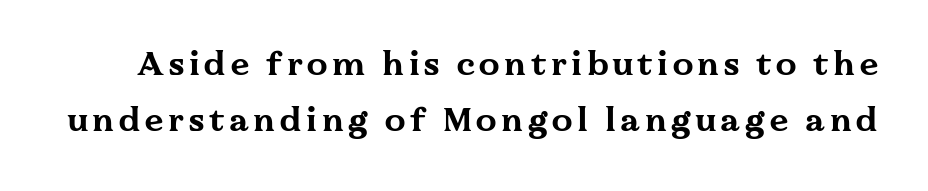
{"serif": "yes", "italic": "no", "bold": "yes", "weight": "bold", "width": "wide", "stroke_contrast": "medium", "x_height": "medium", "monospaced": "no", "underline": "no", "line_spacing_ratio": 1.71, "glyph_px": 33}
